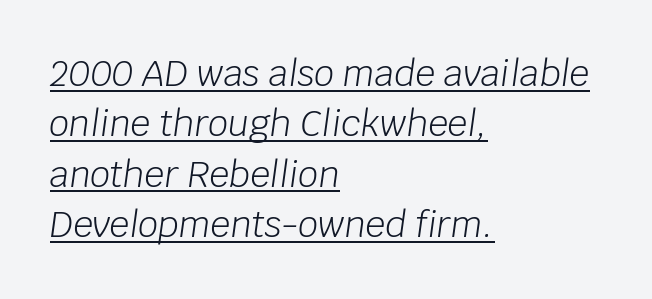
{"italic": "yes", "lean": "right", "slant_degrees": 8, "bold": "no", "weight": "light", "width": "normal", "stroke_contrast": "low", "x_height": "large", "monospaced": "no", "underline": "yes", "align": "left", "line_spacing": "normal", "line_spacing_ratio": 1.44, "letter_spacing": "normal", "letter_spacing_em": 0.0, "glyph_px": 35}
